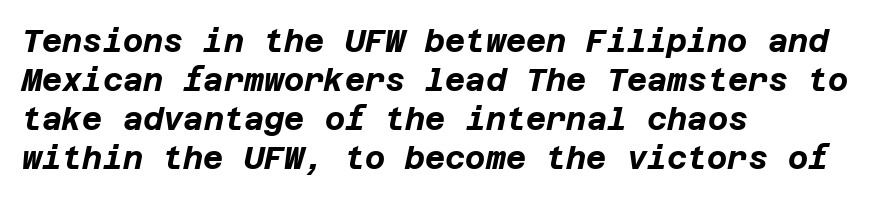
Q: Is the text bold? A: Yes.
Q: Is the text italic (slanted)? A: Yes, it leans right by about 12 degrees.
Q: Is the text underlined? A: No.
Q: How is the paragraph aligned? A: Left-aligned.
Q: Is the spacing between letters normal or unusually wide? A: Normal.
Q: Is the spacing between lines tight, normal or loose? A: Normal.
Q: Width (condensed, normal, or wide)? A: Normal.
Q: Stroke contrast? A: Low.
Q: x-height? A: Large.
